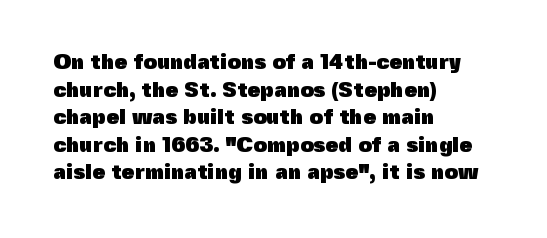
Normally led — the rows are evenly, conventionally spaced. Caption: standard tracking, unaltered. Check the space under the baseline: it is left empty. This sample is left-justified, so line endings fall wherever the words run out. These lines were composed using upright roman letters.
